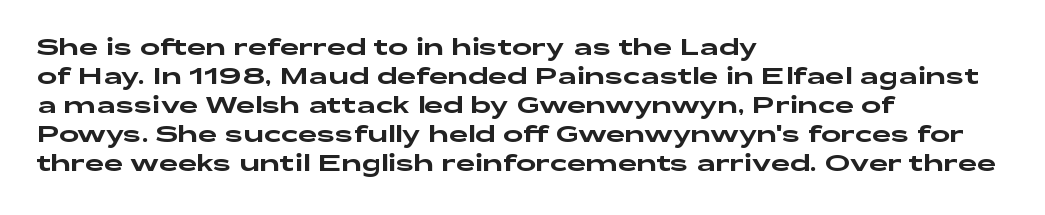
Q: Is the text italic (slanted)? A: No, it is upright.
Q: Is the text underlined? A: No.
Q: How is the paragraph aligned? A: Left-aligned.
Q: Is the spacing between letters normal or unusually wide? A: Normal.
